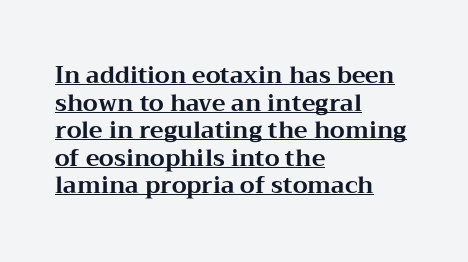
Q: Is the text bold? A: Yes.
Q: Is the text italic (slanted)? A: No, it is upright.
Q: Is the text underlined? A: Yes.
Q: How is the paragraph aligned? A: Left-aligned.
Q: Is the spacing between letters normal or unusually wide? A: Normal.
